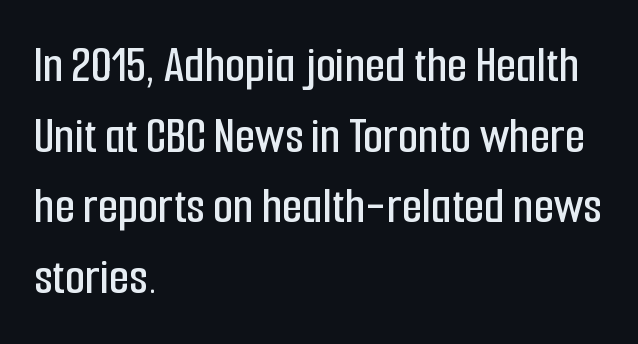
Q: Is the text italic (slanted)? A: No, it is upright.
Q: Is the typeface a serif or a sans-serif typeface? A: Sans-serif.
Q: Is the text underlined? A: No.
Q: How is the paragraph aligned? A: Left-aligned.
Q: Is the spacing between letters normal or unusually wide? A: Normal.
Q: Is the spacing between lines tight, normal or loose? A: Normal.
Q: Width (condensed, normal, or wide)? A: Condensed.
Q: Stroke contrast? A: Low.
Q: x-height? A: Medium.
Q: Monospaced? A: No.
